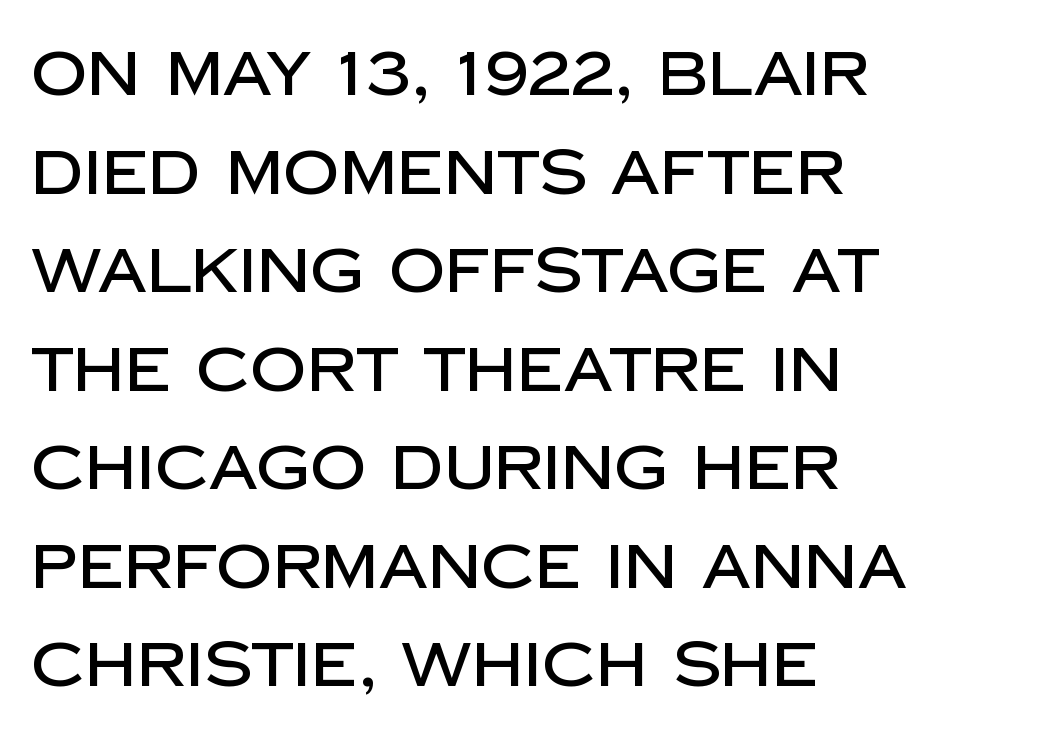
Q: Is the text italic (slanted)? A: No, it is upright.
Q: Is the typeface a serif or a sans-serif typeface? A: Sans-serif.
Q: Is the text underlined? A: No.
Q: How is the paragraph aligned? A: Left-aligned.
Q: Is the spacing between letters normal or unusually wide? A: Normal.
Q: Is the spacing between lines tight, normal or loose? A: Normal.
Q: Width (condensed, normal, or wide)? A: Normal.
Q: Stroke contrast? A: Low.
Q: x-height? A: Large.
Q: Monospaced? A: No.
